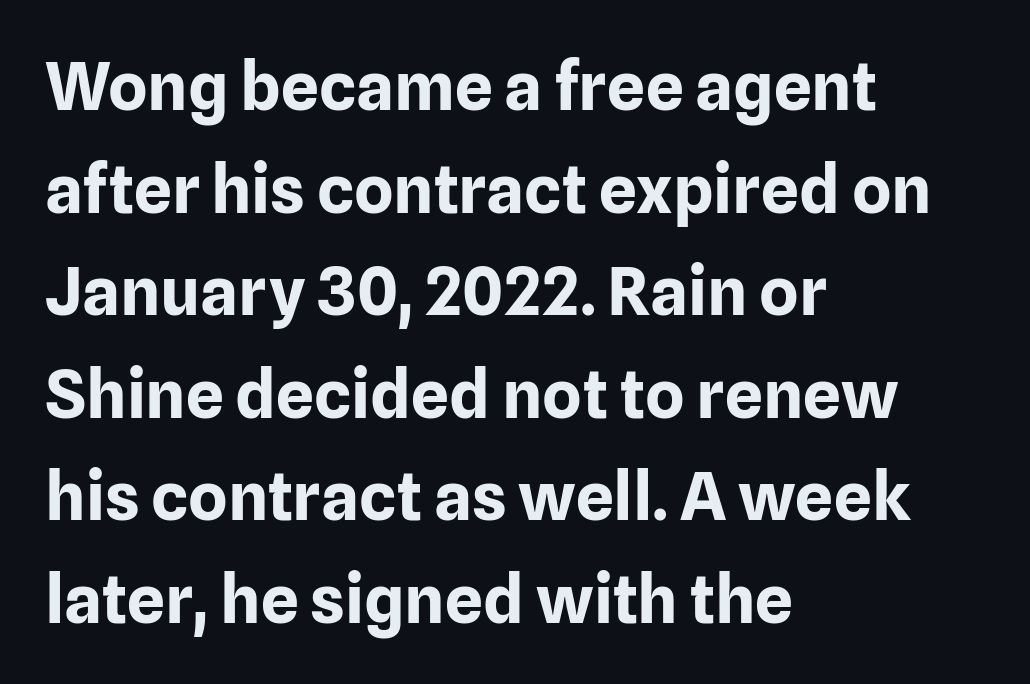
The image shows 67 px bold sans-serif type, upright; set left-aligned, normal line spacing (1.53x), normal letter spacing, not underlined; low stroke contrast and a medium x-height.
